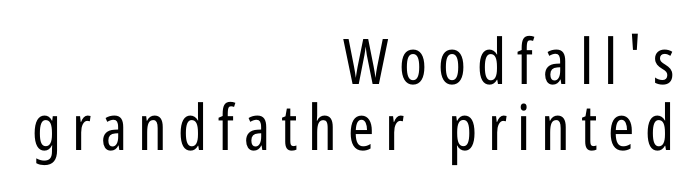
Q: Is the text bold? A: No.
Q: Is the text italic (slanted)? A: No, it is upright.
Q: Is the typeface a serif or a sans-serif typeface? A: Sans-serif.
Q: Is the text underlined? A: No.
Q: How is the paragraph aligned? A: Right-aligned.
Q: Is the spacing between lines tight, normal or loose? A: Tight.
Q: Width (condensed, normal, or wide)? A: Condensed.
Q: Stroke contrast? A: Low.
Q: x-height? A: Medium.
Q: Monospaced? A: No.
